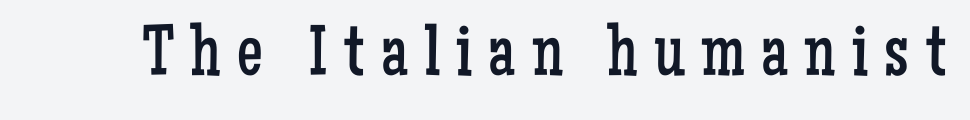
{"serif": "yes", "italic": "no", "bold": "no", "weight": "regular", "width": "condensed", "stroke_contrast": "low", "x_height": "medium", "monospaced": "no", "underline": "no", "letter_spacing": "wide", "letter_spacing_em": 0.22, "glyph_px": 73}
